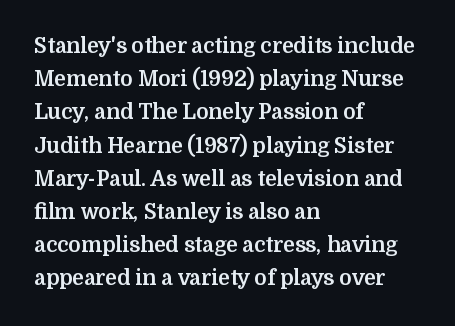
The image shows 21 px bold type, upright; set left-aligned, normal line spacing (1.58x), normal letter spacing, not underlined.
